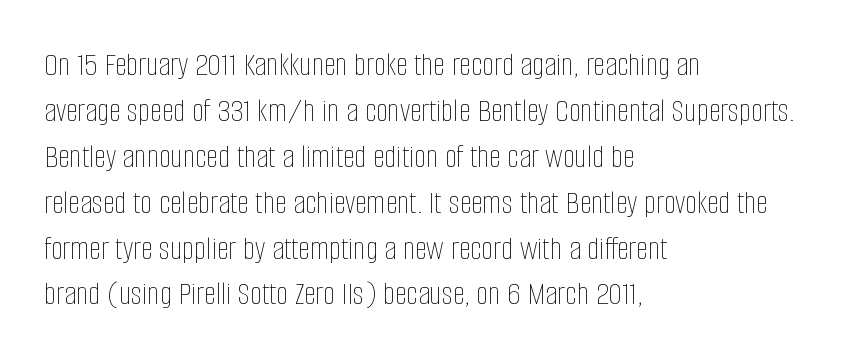
The image shows 34 px thin, condensed type, upright; set left-aligned, normal line spacing (1.35x), normal letter spacing, not underlined; low stroke contrast and a large x-height.
